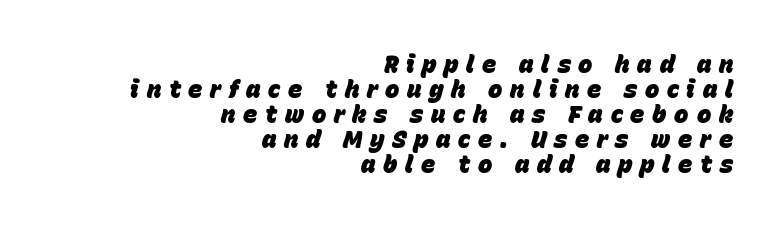
{"italic": "yes", "lean": "right", "slant_degrees": 15, "bold": "yes", "underline": "no", "align": "right", "line_spacing": "tight", "line_spacing_ratio": 1.04, "letter_spacing": "wide", "letter_spacing_em": 0.32, "glyph_px": 24}
